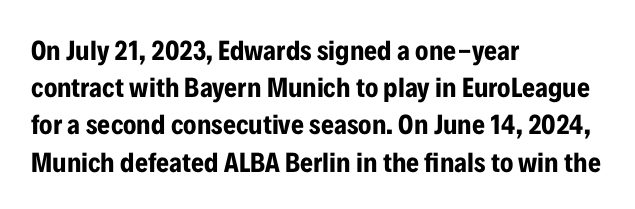
Italic? Not at all — the glyphs are vertical. Each letter keeps its own natural width here, so spacing adapts to shape. Just letters on the line, the space beneath them empty. The sample has been set heavy, in full bold. A student would call this left alignment; a typographer would say flush left, rag right.
